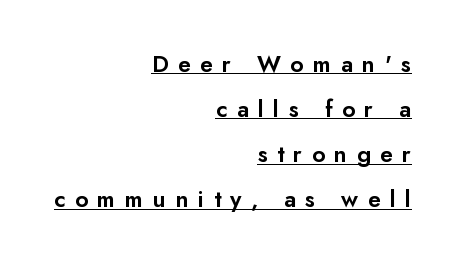
Quick note: interline space is abundant. Typeset ragged left — the right edge is the straight one. Nope, not italic — everything's standing straight. Look at the tracking — it's clearly loosened, letters drifting apart.
